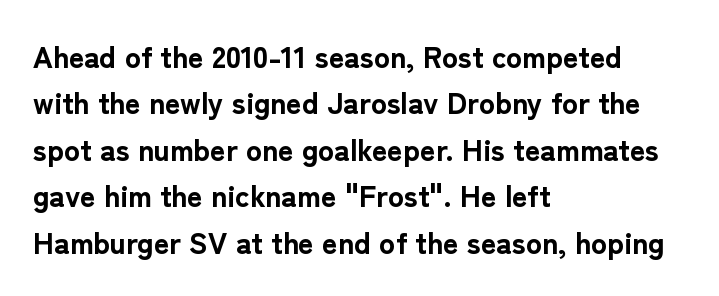
Underline: absent. Heavy, bold letterforms. The text was rendered using a sans face with plain stroke endings. The gaps between neighbouring characters are ordinary and unremarkable. The face used here is proportionally spaced, like ordinary book or web type. Ascenders rise straight up at ninety degrees.
